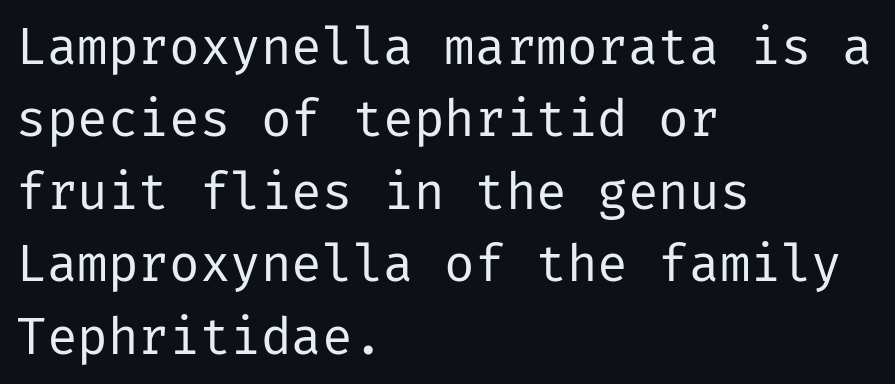
{"serif": "no", "italic": "no", "bold": "no", "weight": "regular", "width": "normal", "stroke_contrast": "low", "x_height": "medium", "underline": "no", "align": "left", "line_spacing": "normal", "line_spacing_ratio": 1.42, "letter_spacing": "normal", "letter_spacing_em": 0.0, "glyph_px": 51}
